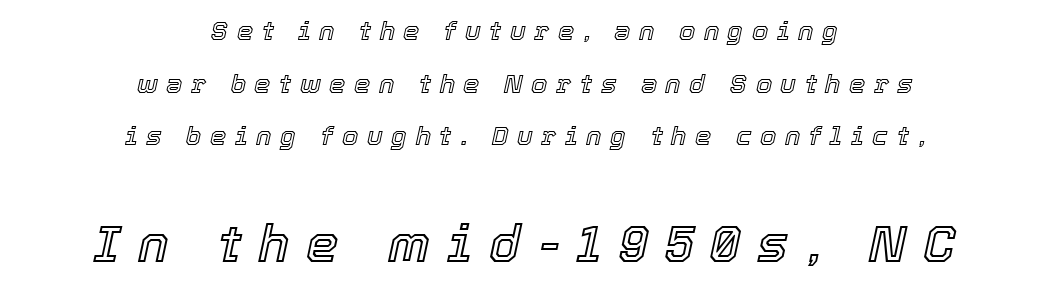
The image shows 52 px text type, italic (leaning right); set centered, loose line spacing (2.02x), unusually wide letter spacing (+0.33 em), not underlined; the second (bottom) block is 2.0x larger; a medium x-height.
